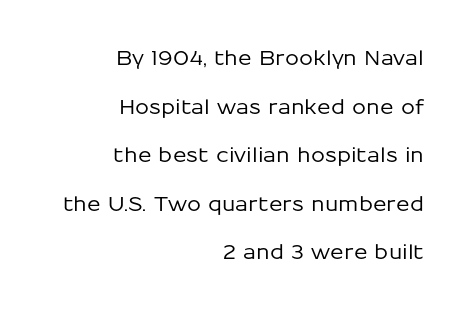
{"italic": "no", "underline": "no", "align": "right", "line_spacing": "loose", "line_spacing_ratio": 2.43, "letter_spacing": "normal", "letter_spacing_em": 0.0, "glyph_px": 20}
